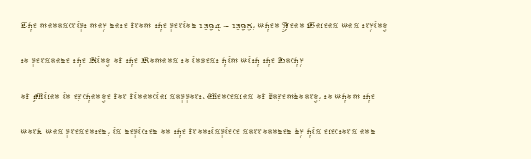
Q: Is the text bold? A: No.
Q: Is the text italic (slanted)? A: No, it is upright.
Q: Is the text underlined? A: No.
Q: How is the paragraph aligned? A: Left-aligned.
Q: Is the spacing between letters normal or unusually wide? A: Normal.
Q: Is the spacing between lines tight, normal or loose? A: Normal.
